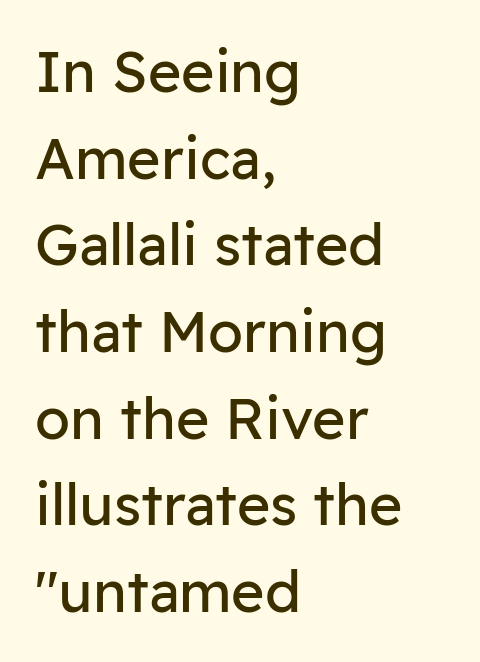
Bare-footed words on every line. The block of text has a typical density, with ordinary space between rows. The face looks like a standard text weight, possibly lighter. Think of a printed novel: that variable character pitch is what you see here. Line beginnings align vertically; line endings do not. Classification — sans serif.
